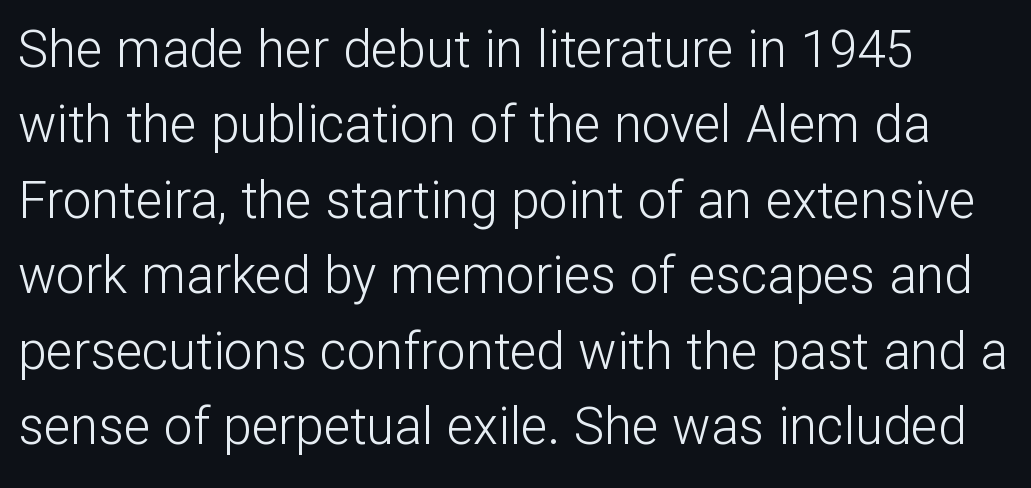
Ink coverage per letter is moderate at most. Unlike italic type, these characters show no tilt at all. The letters carry no serifs — their stems end cleanly without finishing strokes. A typesetter would call this proportional, since set widths differ per character. Decoration check: the copy has no underline. Each word holds together tightly as a unit, with standard inter-letter gaps.
